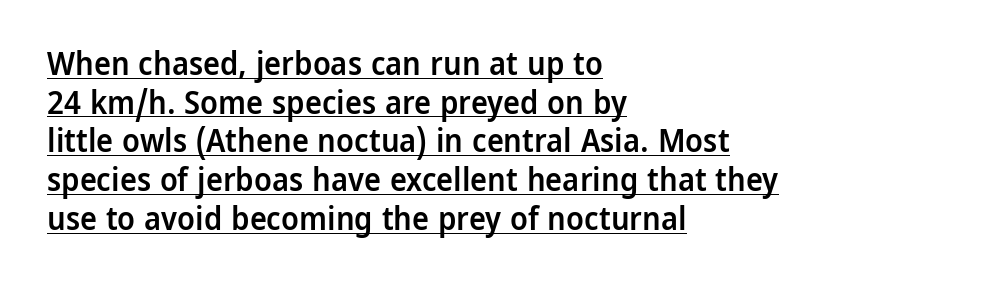
Summary of weight: moderately heavy, a semibold. Leftover space on each line is placed entirely after the last word. This sample has the flowing, uneven cadence of proportional lettering. The horizontal fit of the characters is conventional and even. This sample uses an upright cut, with every glyph sitting square on the baseline.
